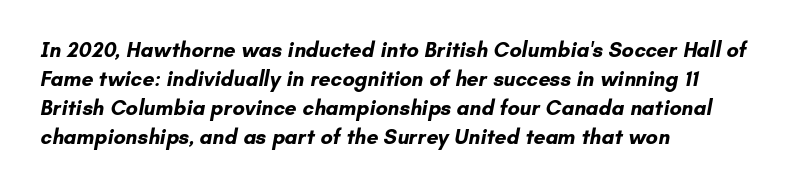
{"bold": "yes", "underline": "no", "align": "left", "line_spacing": "normal", "line_spacing_ratio": 1.38, "letter_spacing": "normal", "letter_spacing_em": 0.0, "glyph_px": 21}
